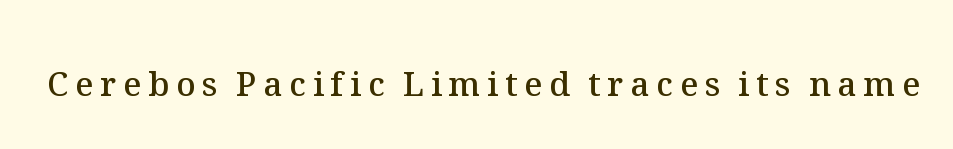
Q: Is the text bold? A: Semi-bold.
Q: Is the text italic (slanted)? A: No, it is upright.
Q: Is the text underlined? A: No.
Q: Is the spacing between letters normal or unusually wide? A: Unusually wide.
Q: Width (condensed, normal, or wide)? A: Normal.
Q: Stroke contrast? A: Medium.
Q: x-height? A: Medium.
Q: Monospaced? A: No.
